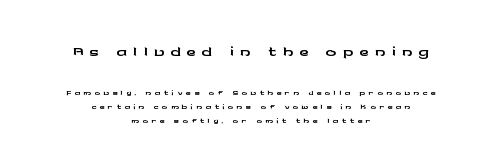
Q: Is the text italic (slanted)? A: No, it is upright.
Q: Is the text underlined? A: No.
Q: How is the paragraph aligned? A: Centered.
Q: Is the spacing between letters normal or unusually wide? A: Unusually wide.
Q: Is the spacing between lines tight, normal or loose? A: Tight.
Q: Which block of text is set in a larger size, the first (top) or the second (bottom)? A: The first (top) one.
